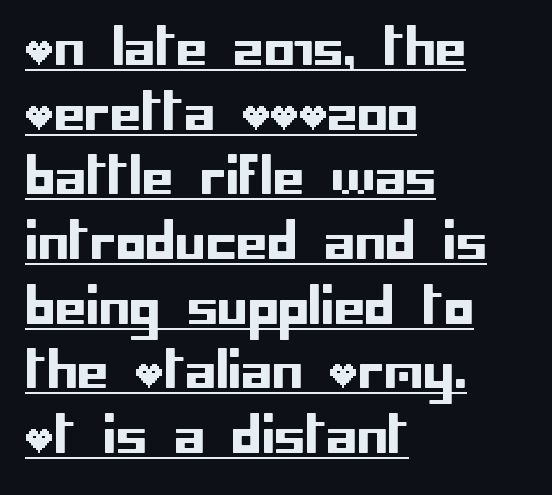
The image shows 49 px sans-serif type, upright; set left-aligned, normal line spacing (1.32x), normal letter spacing, underlined; low stroke contrast and a large x-height.
